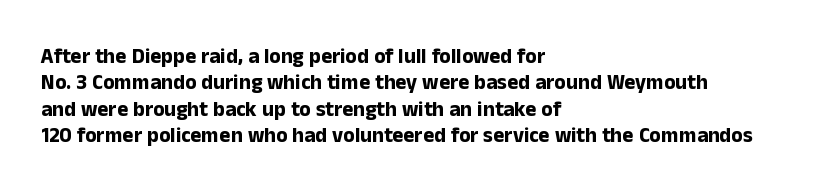
The image shows 21 px bold type, upright; set left-aligned, normal line spacing (1.26x), normal letter spacing, not underlined.
